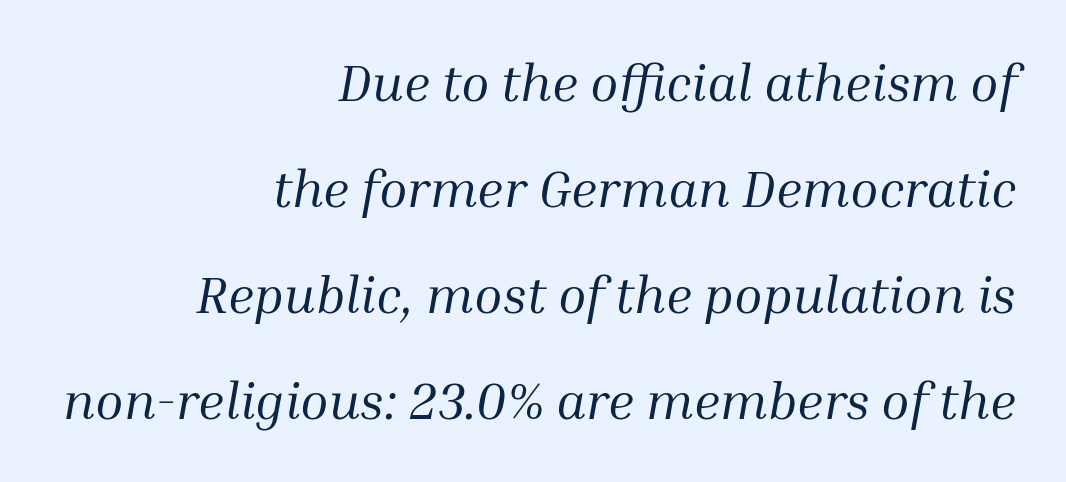
Q: Is the text bold? A: No.
Q: Is the text italic (slanted)? A: Yes, it leans right by about 10 degrees.
Q: Is the typeface a serif or a sans-serif typeface? A: Serif.
Q: Is the text underlined? A: No.
Q: How is the paragraph aligned? A: Right-aligned.
Q: Is the spacing between letters normal or unusually wide? A: Normal.
Q: Is the spacing between lines tight, normal or loose? A: Loose.
Q: Width (condensed, normal, or wide)? A: Normal.
Q: Stroke contrast? A: Medium.
Q: x-height? A: Medium.
Q: Monospaced? A: No.
